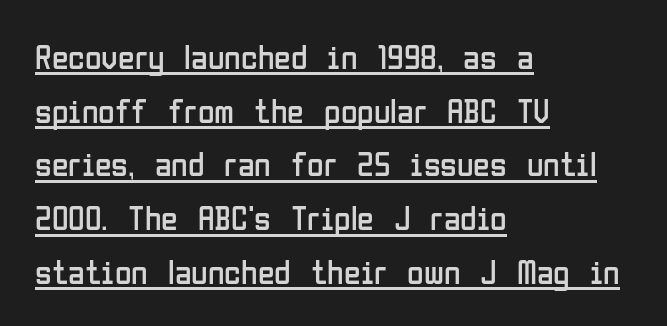
{"serif": "no", "italic": "no", "bold": "no", "weight": "regular", "width": "condensed", "stroke_contrast": "low", "x_height": "medium", "monospaced": "no", "underline": "yes", "align": "left", "line_spacing": "normal", "line_spacing_ratio": 1.58, "letter_spacing": "normal", "letter_spacing_em": 0.0, "glyph_px": 34}
